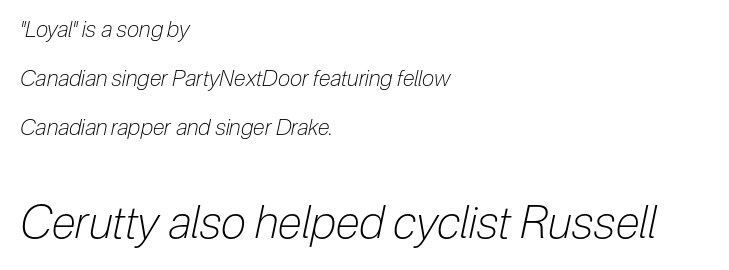
Check the space under the baseline: it is left empty. Posture: slanted. Is this a heavy cut? Hardly; it is regular or lighter. One glance says open: line gaps are wider than usual. A student would call this left alignment; a typographer would say flush left, rag right.
